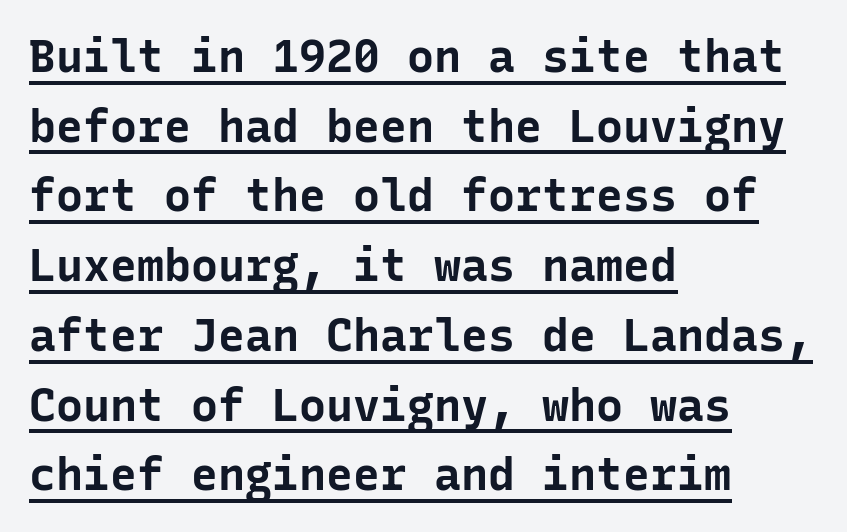
{"serif": "no", "italic": "no", "bold": "yes", "weight": "bold", "width": "normal", "stroke_contrast": "low", "x_height": "medium", "monospaced": "yes", "underline": "yes", "align": "left", "line_spacing": "normal", "line_spacing_ratio": 1.55, "letter_spacing": "normal", "letter_spacing_em": 0.0, "glyph_px": 45}
